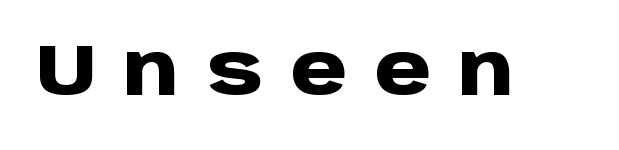
The space directly below the letters is spotless. The letters are spread apart with noticeably loose tracking. The font family rendered here belongs to the sans-serif group. The type sits square on the baseline with zero lean. Chunky letters — that's bold for sure.
